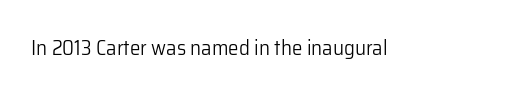
The image shows 21 px text type, upright; set normal letter spacing, not underlined.
